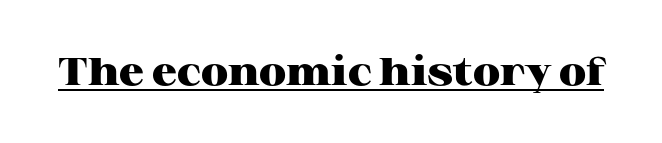
{"serif": "yes", "italic": "no", "bold": "yes", "weight": "heavy", "width": "wide", "stroke_contrast": "high", "x_height": "medium", "monospaced": "no", "underline": "yes", "letter_spacing": "normal", "letter_spacing_em": 0.0, "glyph_px": 39}
